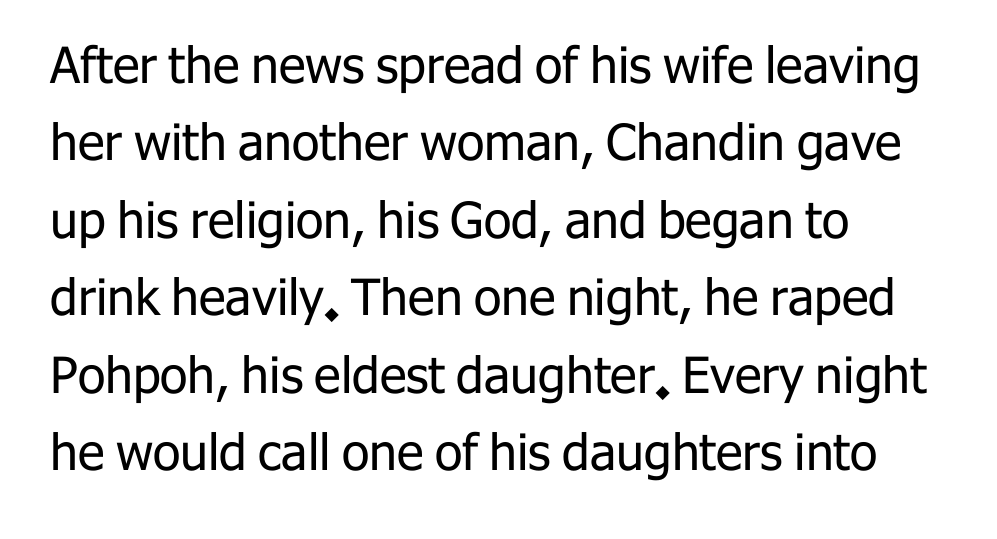
Serifs: no, the terminals of the letterforms are clean. Letters have the restrained weight of plain body copy at most. Do the characters align in a grid? No, the font is proportional. Notice how descenders clear the ascenders below comfortably — that's standard leading.
